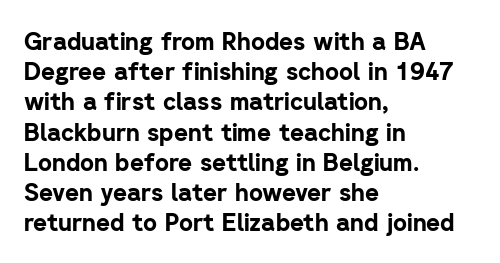
Q: Is the text bold? A: Yes.
Q: Is the text italic (slanted)? A: No, it is upright.
Q: Is the text underlined? A: No.
Q: How is the paragraph aligned? A: Left-aligned.
Q: Is the spacing between letters normal or unusually wide? A: Normal.
Q: Is the spacing between lines tight, normal or loose? A: Normal.
